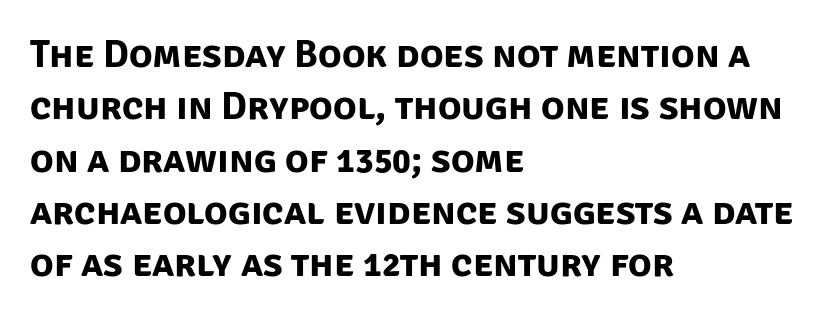
{"serif": "no", "bold": "yes", "weight": "bold", "width": "normal", "stroke_contrast": "low", "x_height": "large", "monospaced": "no", "underline": "no", "align": "left", "line_spacing": "normal", "line_spacing_ratio": 1.34, "letter_spacing": "normal", "letter_spacing_em": 0.0, "glyph_px": 39}
